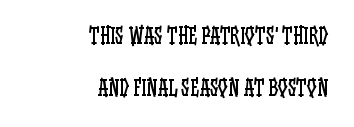
Does the copy run flush right? Yes — the right margin is perfectly even. The space directly below the letters is spotless. The horizontal fit of the characters is conventional and even. The typeface has the unassuming heft of standard copy or less. The lettering stays uniformly vertical, giving the passage a roman look.
